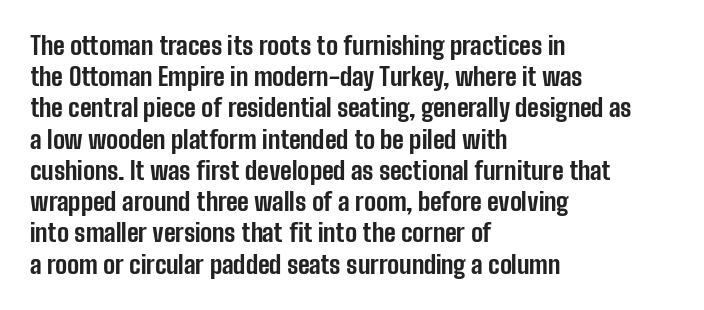
{"italic": "no", "bold": "yes", "underline": "no", "align": "left", "line_spacing": "normal", "line_spacing_ratio": 1.25, "letter_spacing": "normal", "letter_spacing_em": 0.0, "glyph_px": 25}
